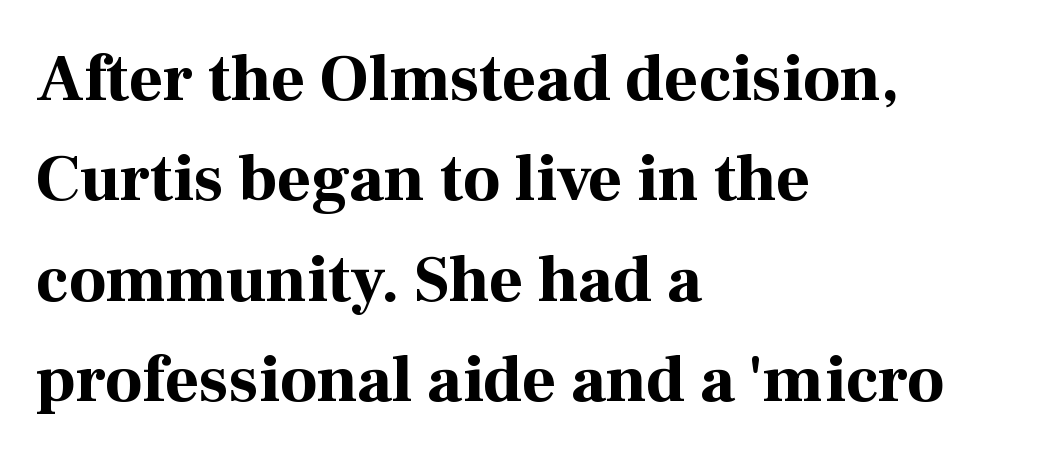
Typographically, this falls in the serif category. Proportional: the letters do not fall into vertical columns. The string is rendered with underlining switched off. This rendering uses left alignment, leaving the right contour irregular. Caption: bold face, heavy strokes. Upright lettering throughout.
